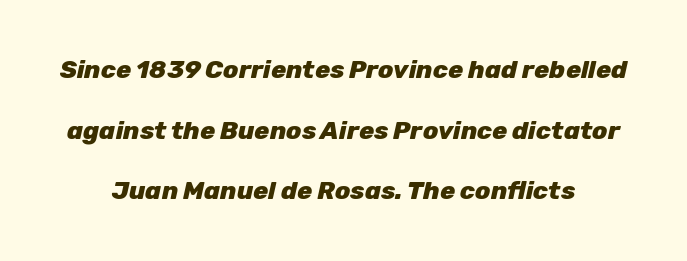
{"italic": "yes", "lean": "right", "slant_degrees": 12, "bold": "yes", "underline": "no", "line_spacing": "loose", "line_spacing_ratio": 2.43, "letter_spacing": "normal", "letter_spacing_em": 0.0, "glyph_px": 25}
